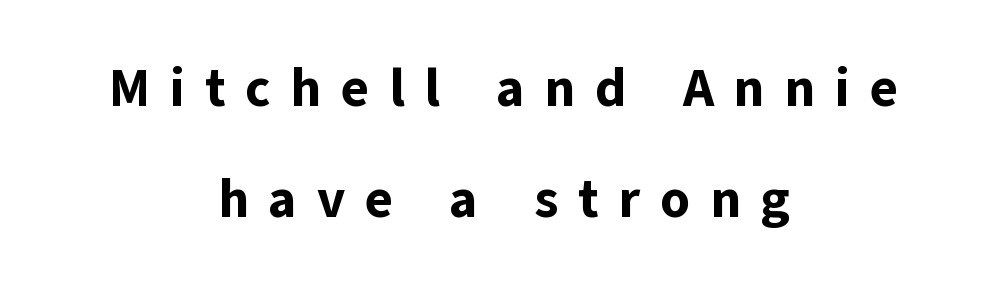
{"serif": "no", "italic": "no", "bold": "yes", "weight": "bold", "width": "normal", "stroke_contrast": "low", "x_height": "medium", "monospaced": "no", "underline": "no", "align": "center", "line_spacing": "loose", "line_spacing_ratio": 2.09, "letter_spacing": "wide", "letter_spacing_em": 0.37, "glyph_px": 53}
